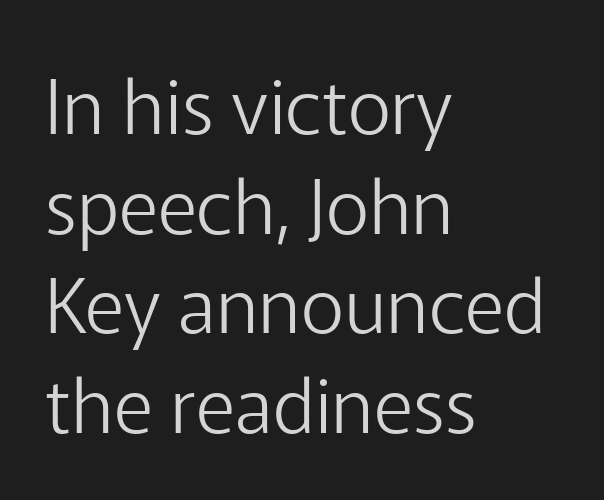
You could not count columns in this text — the font is proportionally spaced. Italic: no, the glyphs are upright roman. Leading matches the norm, producing a regular column. Examine the stroke ends and you'll find no serifs. This is not heavy type; no bold has been used.
